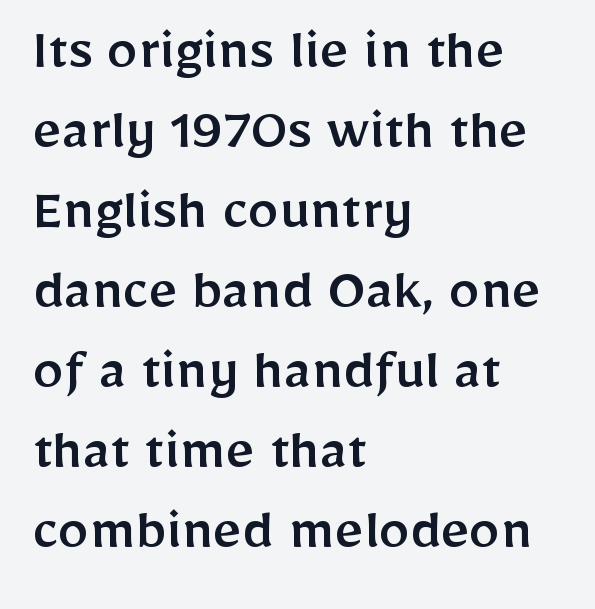
Q: Is the text italic (slanted)? A: No, it is upright.
Q: Is the typeface a serif or a sans-serif typeface? A: Sans-serif.
Q: Is the text underlined? A: No.
Q: How is the paragraph aligned? A: Left-aligned.
Q: Is the spacing between letters normal or unusually wide? A: Normal.
Q: Is the spacing between lines tight, normal or loose? A: Normal.
Q: Width (condensed, normal, or wide)? A: Normal.
Q: Stroke contrast? A: Low.
Q: x-height? A: Medium.
Q: Monospaced? A: No.
